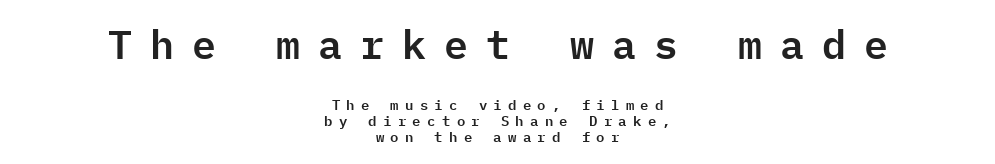
{"serif": "no", "italic": "no", "width": "normal", "stroke_contrast": "low", "x_height": "medium", "monospaced": "yes", "underline": "no", "align": "center", "line_spacing": "tight", "line_spacing_ratio": 1.13, "letter_spacing": "wide", "letter_spacing_em": 0.45, "larger_block": "first", "size_ratio": 2.86, "glyph_px": 40}
